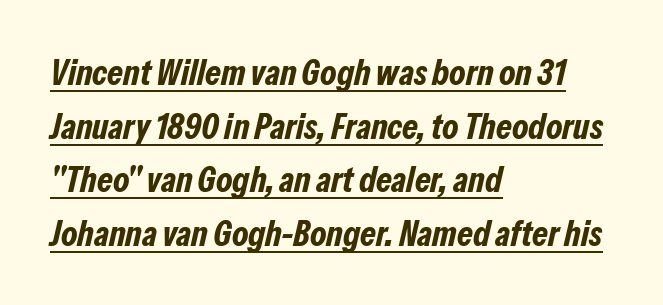
{"italic": "yes", "lean": "right", "slant_degrees": 13, "bold": "yes", "weight": "bold", "width": "condensed", "stroke_contrast": "low", "x_height": "medium", "monospaced": "no", "underline": "yes", "align": "left", "line_spacing": "normal", "line_spacing_ratio": 1.49, "letter_spacing": "normal", "letter_spacing_em": 0.0, "glyph_px": 36}
